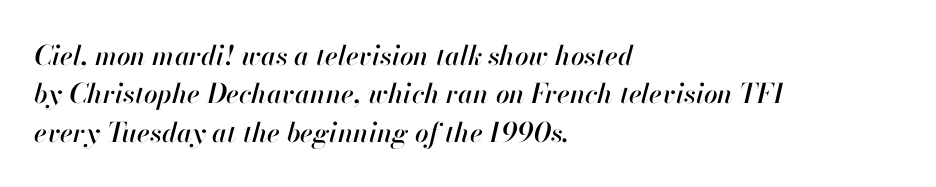
The image shows 27 px text type, italic (leaning right); set left-aligned, normal line spacing (1.42x), normal letter spacing, not underlined.
